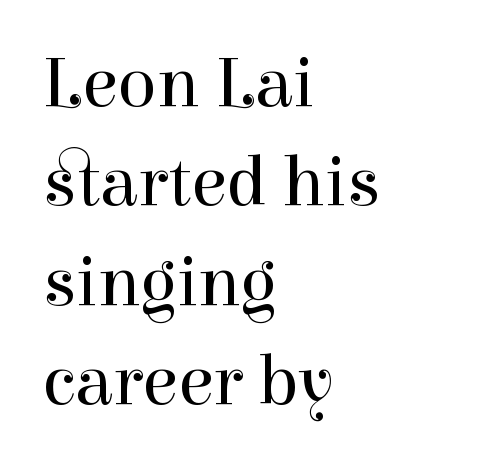
These glyphs show unthickened strokes, regular width or finer. Regular leading. Tracking here is standard; glyphs follow each other at the usual distance. Teacher's note: observe the even left margin — that is flush-left alignment. Note the varied advance widths — an 'i' is clearly narrower than an 'm'.
